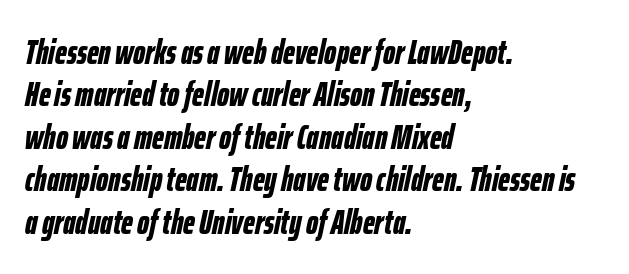
The image shows 34 px bold, condensed type, italic (leaning right); set left-aligned, normal line spacing (1.25x), normal letter spacing, not underlined; low stroke contrast and a medium x-height.
